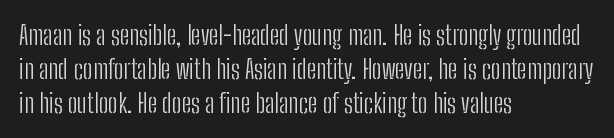
{"italic": "no", "bold": "no", "underline": "no", "align": "left", "line_spacing": "normal", "line_spacing_ratio": 1.3, "letter_spacing": "normal", "letter_spacing_em": 0.0, "glyph_px": 26}
